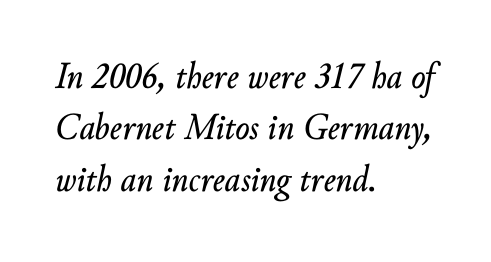
{"italic": "yes", "lean": "right", "slant_degrees": 10, "width": "normal", "stroke_contrast": "low", "x_height": "small", "monospaced": "no", "underline": "no", "align": "left", "line_spacing": "normal", "line_spacing_ratio": 1.35, "letter_spacing": "normal", "letter_spacing_em": 0.0, "glyph_px": 38}
